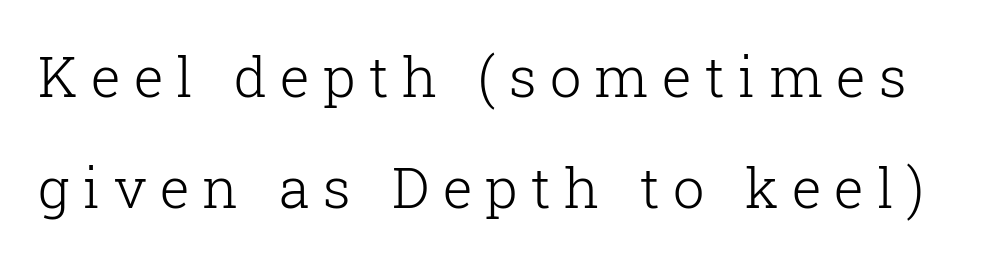
Q: Is the text bold? A: No.
Q: Is the text italic (slanted)? A: No, it is upright.
Q: Is the typeface a serif or a sans-serif typeface? A: Serif.
Q: Is the text underlined? A: No.
Q: Is the spacing between letters normal or unusually wide? A: Unusually wide.
Q: Is the spacing between lines tight, normal or loose? A: Loose.
Q: Width (condensed, normal, or wide)? A: Normal.
Q: Stroke contrast? A: Low.
Q: x-height? A: Medium.
Q: Monospaced? A: No.
